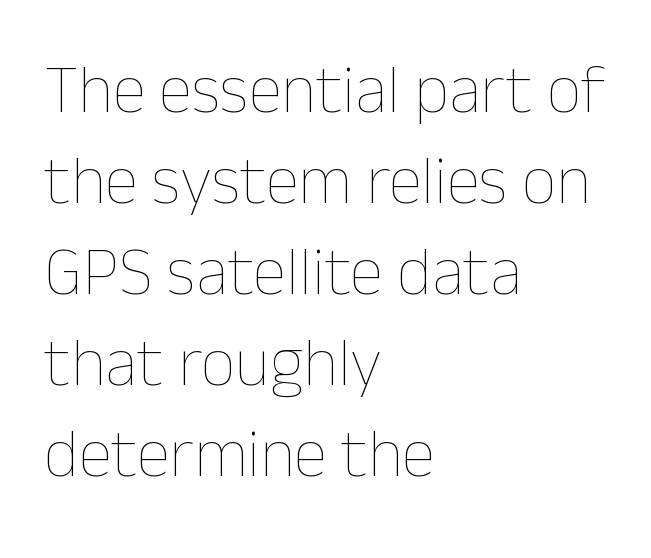
The image shows 68 px thin type, upright; set left-aligned, normal line spacing (1.34x), normal letter spacing, not underlined; low stroke contrast and a medium x-height.
